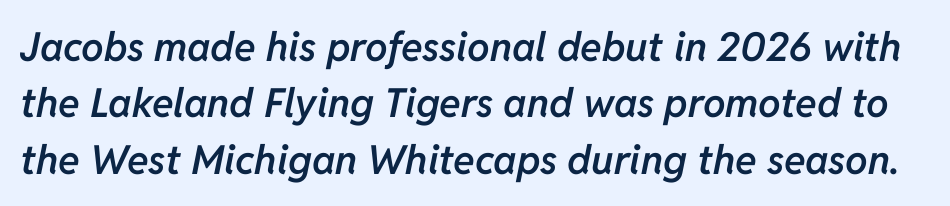
Q: Is the text bold? A: Semi-bold.
Q: Is the text italic (slanted)? A: Yes, it leans right by about 11 degrees.
Q: Is the text underlined? A: No.
Q: Is the spacing between letters normal or unusually wide? A: Normal.
Q: Is the spacing between lines tight, normal or loose? A: Normal.
Q: Width (condensed, normal, or wide)? A: Normal.
Q: Stroke contrast? A: Low.
Q: x-height? A: Medium.
Q: Monospaced? A: No.
